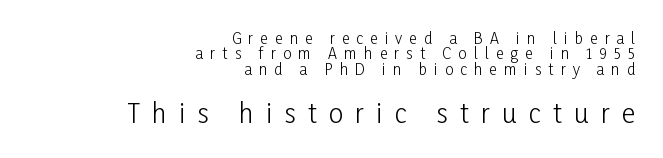
Q: Is the text bold? A: No.
Q: Is the text italic (slanted)? A: No, it is upright.
Q: Is the text underlined? A: No.
Q: How is the paragraph aligned? A: Right-aligned.
Q: Is the spacing between letters normal or unusually wide? A: Unusually wide.
Q: Is the spacing between lines tight, normal or loose? A: Tight.
Q: Which block of text is set in a larger size, the first (top) or the second (bottom)? A: The second (bottom) one.
